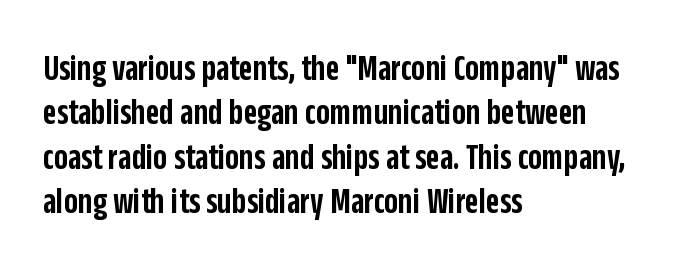
Underlining? Definitely not there. Spacing between characters is what you'd get straight out of the box. What kind of face is this? One without serifs — a sans. Here the designer chose a conventional face with non-uniform glyph widths.
